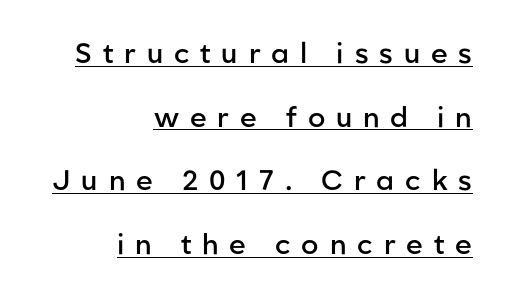
Here the designer chose a conventional face with non-uniform glyph widths. Notice the wide empty band between every row — that's loose leading. The paragraph has a hard right edge and a soft left edge. A typesetter would label this face a sans.
